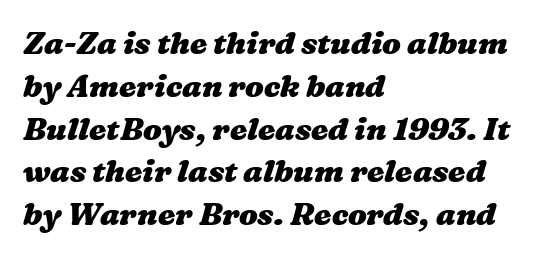
Left-aligned paragraph, ragged on the right. Leading: standard. On the weight axis this lands at bold, roughly 700. Lines of text with bare space underneath.
